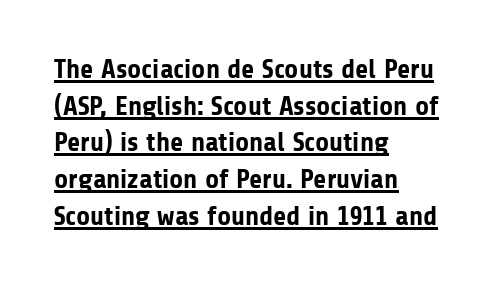
The image shows 27 px bold type, upright; set left-aligned, normal line spacing (1.36x), normal letter spacing, underlined.
